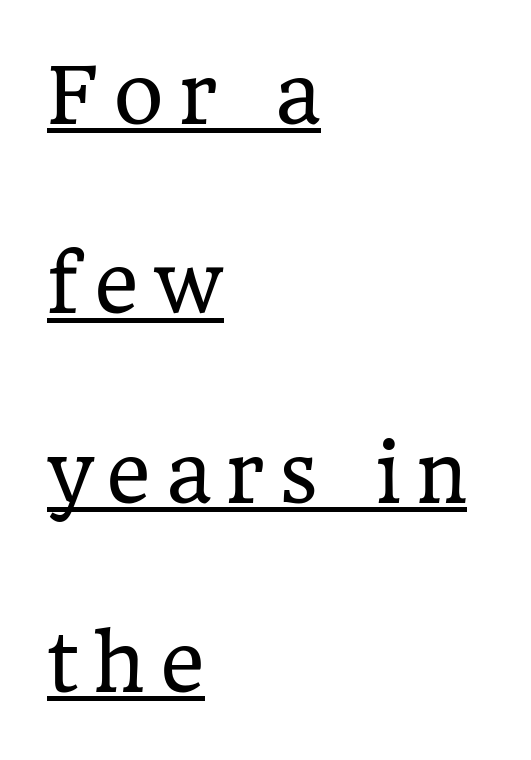
The image shows 77 px regular-weight serif type, upright; set left-aligned, loose line spacing (2.46x), underlined; low stroke contrast and a medium x-height.
